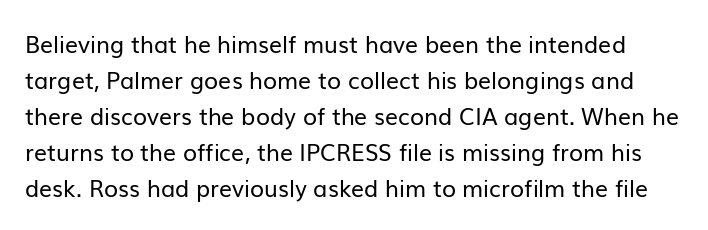
Descender tails drop into unmarked territory. The letters sit at their default tracking, neither squeezed nor spread. Summary of vertical rhythm: regular, with standard interline spacing. Every character sits straight up, as roman type does.
